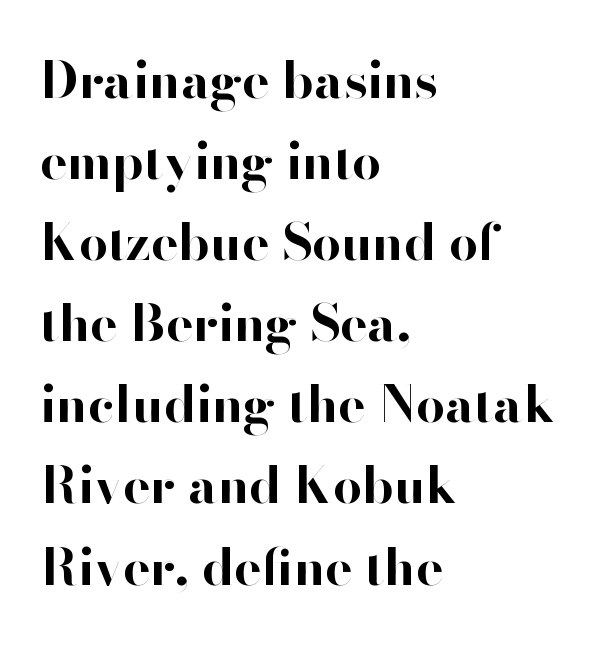
{"serif": "no", "italic": "no", "bold": "yes", "weight": "bold", "width": "normal", "stroke_contrast": "high", "x_height": "small", "monospaced": "no", "underline": "no", "align": "left", "line_spacing": "normal", "line_spacing_ratio": 1.59, "letter_spacing": "normal", "letter_spacing_em": 0.0, "glyph_px": 51}
